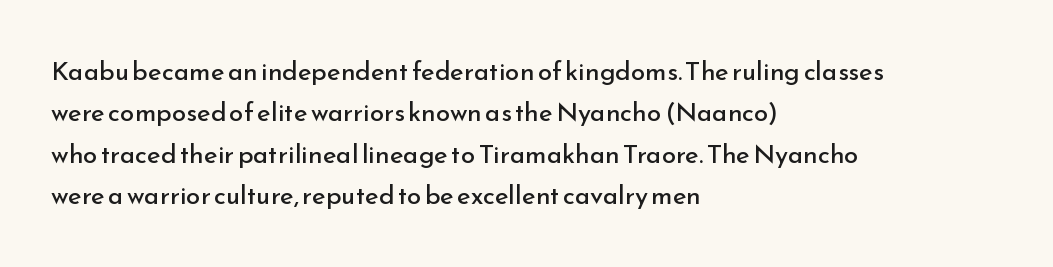
Each stroke keeps to a modest, everyday thickness or less. Whoever set this chose a conventional vertical rhythm. Caption: multi-line text, flush left, ragged right. Underlining? Definitely not there.
